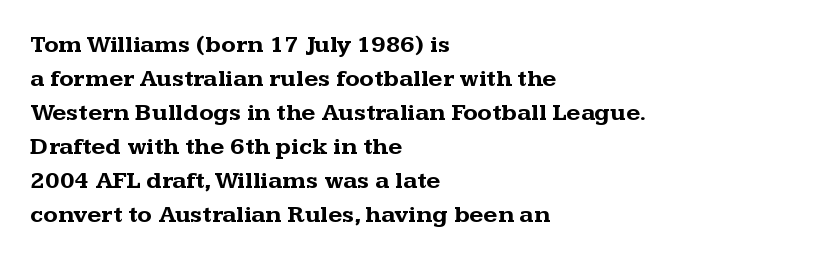
The passage shown stacks its lines at a standard gap. These lines keep a tight, regular rhythm from letter to letter. Descenders hang freely into open space. The sample has been set heavy, in full bold. Leftover space on each line is placed entirely after the last word. Nope, not italic — everything's standing straight.
